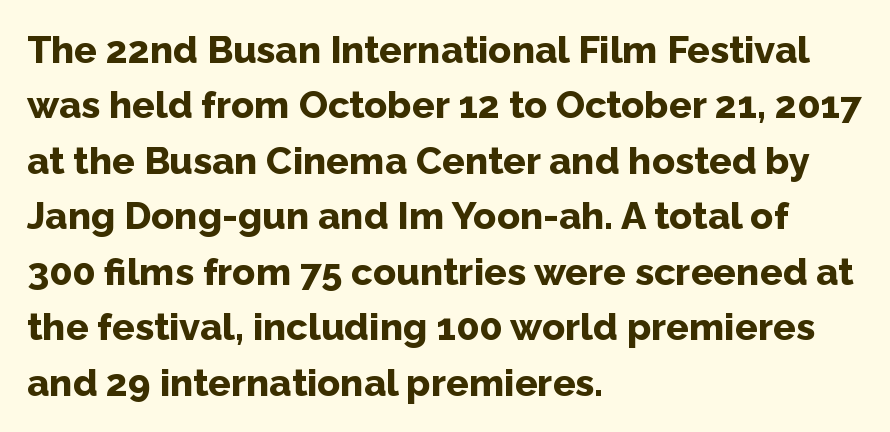
Q: Is the text bold? A: Yes.
Q: Is the text italic (slanted)? A: No, it is upright.
Q: Is the typeface a serif or a sans-serif typeface? A: Sans-serif.
Q: Is the text underlined? A: No.
Q: How is the paragraph aligned? A: Left-aligned.
Q: Is the spacing between letters normal or unusually wide? A: Normal.
Q: Is the spacing between lines tight, normal or loose? A: Normal.
Q: Width (condensed, normal, or wide)? A: Normal.
Q: Stroke contrast? A: Low.
Q: x-height? A: Medium.
Q: Monospaced? A: No.
